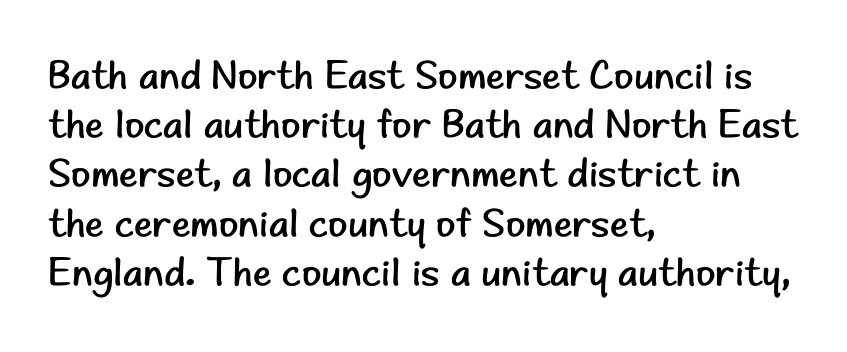
In terms of posture, this sample is upright. The type family on display is of the sans-serif kind. Left-aligned paragraph, ragged on the right. Caption: face not bold, strokes unweighted.
